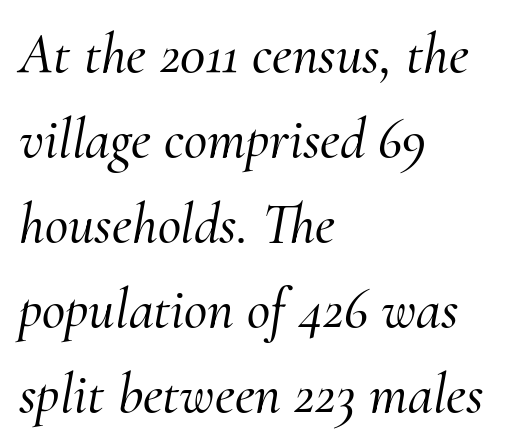
{"serif": "yes", "italic": "yes", "lean": "right", "slant_degrees": 10, "width": "normal", "stroke_contrast": "medium", "x_height": "small", "monospaced": "no", "underline": "no", "align": "left", "line_spacing": "normal", "line_spacing_ratio": 1.49, "letter_spacing": "normal", "letter_spacing_em": 0.0, "glyph_px": 57}
